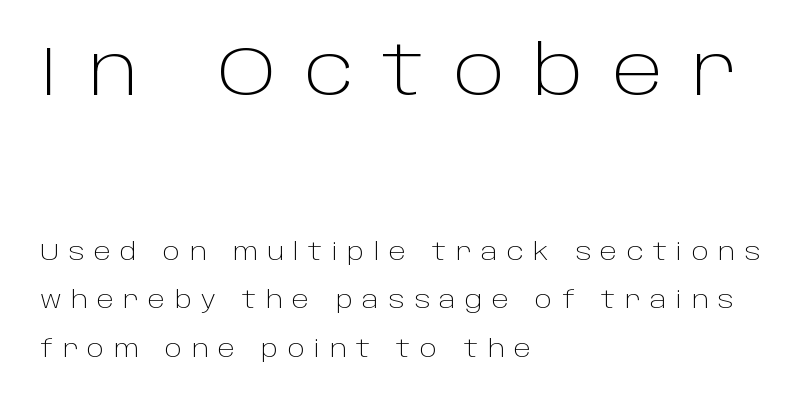
This sample trades compactness for vertical openness between lines. Do the characters align in a grid? No, the font is proportional. Two sizes are in play, and the larger belongs to the first block. Tall strokes in this sample are plumb rather than angled. Stroke thickness stays within the range of a standard reading face or lighter. Serif or sans? Sans — the stroke terminals are bare.
